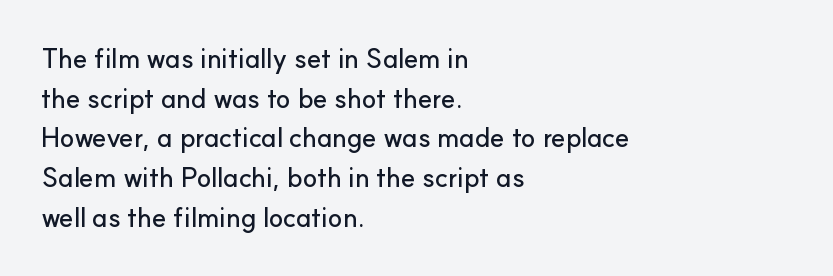
The image shows 27 px text type, upright; set left-aligned, normal line spacing (1.47x), normal letter spacing, not underlined.
